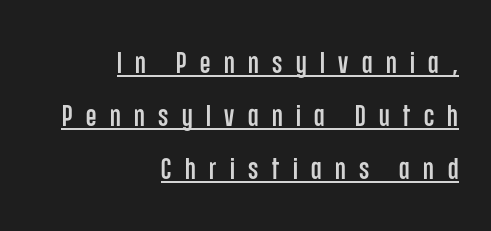
Q: Is the text italic (slanted)? A: No, it is upright.
Q: Is the typeface a serif or a sans-serif typeface? A: Sans-serif.
Q: Is the text underlined? A: Yes.
Q: How is the paragraph aligned? A: Right-aligned.
Q: Is the spacing between letters normal or unusually wide? A: Unusually wide.
Q: Width (condensed, normal, or wide)? A: Condensed.
Q: Stroke contrast? A: Low.
Q: x-height? A: Large.
Q: Monospaced? A: No.
